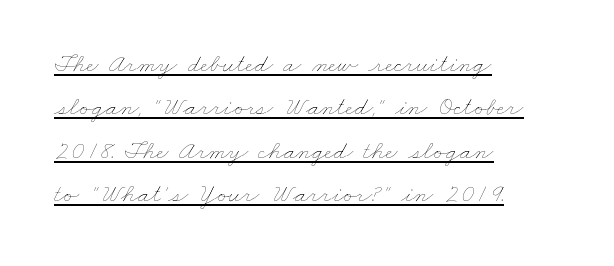
The image shows 26 px text type; set left-aligned, normal line spacing (1.67x), normal letter spacing, underlined.
